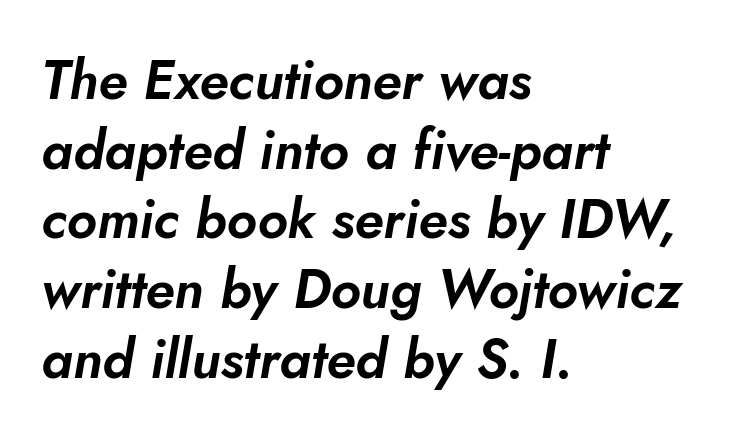
{"italic": "yes", "lean": "right", "slant_degrees": 5, "width": "normal", "stroke_contrast": "low", "x_height": "small", "monospaced": "no", "underline": "no", "align": "left", "line_spacing": "normal", "line_spacing_ratio": 1.29, "letter_spacing": "normal", "letter_spacing_em": 0.0, "glyph_px": 54}
